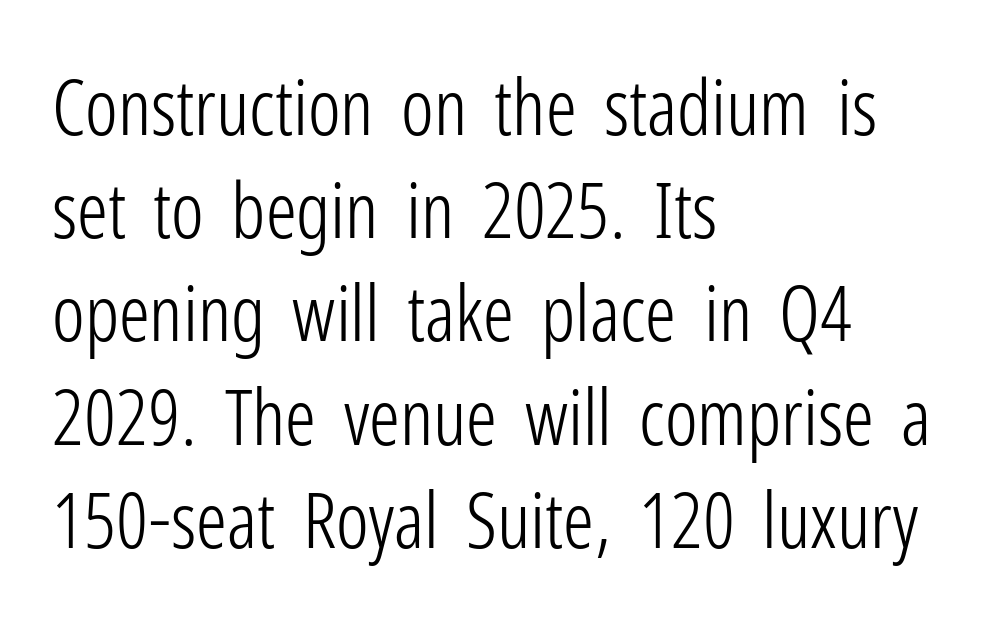
Q: Is the text bold? A: No.
Q: Is the text italic (slanted)? A: No, it is upright.
Q: Is the typeface a serif or a sans-serif typeface? A: Sans-serif.
Q: Is the text underlined? A: No.
Q: How is the paragraph aligned? A: Left-aligned.
Q: Is the spacing between letters normal or unusually wide? A: Normal.
Q: Is the spacing between lines tight, normal or loose? A: Normal.
Q: Width (condensed, normal, or wide)? A: Condensed.
Q: Stroke contrast? A: Low.
Q: x-height? A: Medium.
Q: Monospaced? A: No.
